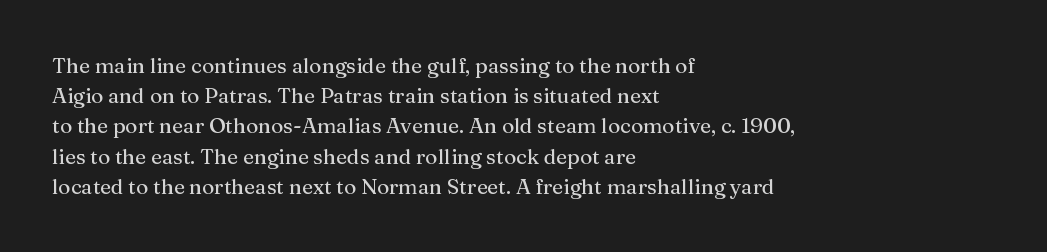
The lines sit at an ordinary, default distance from one another. In terms of posture, this sample is upright. What stands out about the letter spacing? Nothing — it is the standard amount. Leftover space on each line is placed entirely after the last word. Check the space under the baseline: it is left empty.
